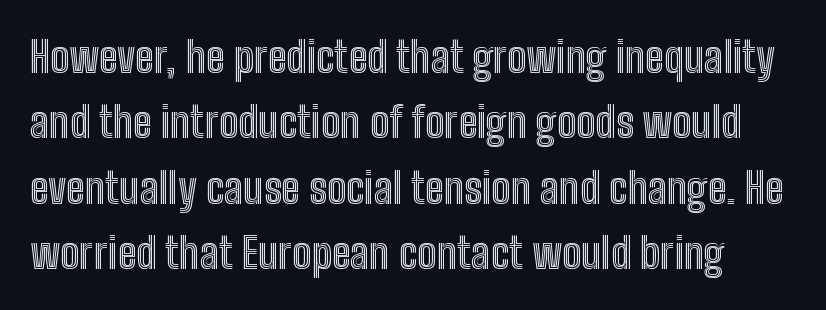
The image shows 43 px condensed type, upright; set normal line spacing (1.52x), normal letter spacing, not underlined; a medium x-height.
